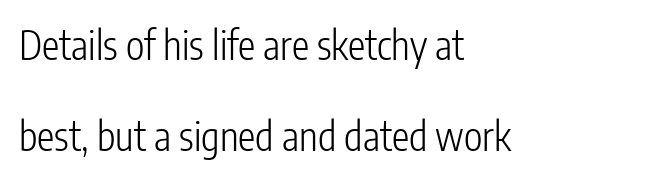
{"serif": "no", "italic": "no", "bold": "no", "weight": "light", "width": "condensed", "stroke_contrast": "low", "x_height": "medium", "monospaced": "no", "underline": "no", "align": "left", "line_spacing": "loose", "line_spacing_ratio": 2.34, "letter_spacing": "normal", "letter_spacing_em": 0.0, "glyph_px": 39}
